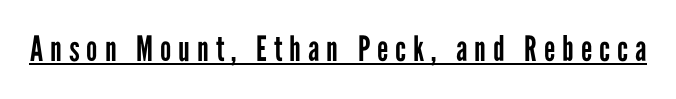
The image shows 35 px regular-weight, condensed sans-serif type, upright; set unusually wide letter spacing (+0.2 em), underlined; low stroke contrast and a medium x-height.
